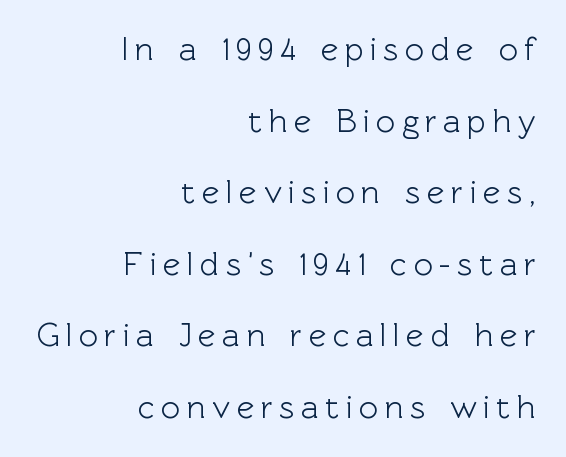
The image shows 33 px sans-serif type, upright; set right-aligned, loose line spacing (2.17x), unusually wide letter spacing (+0.2 em), not underlined; a medium x-height.
